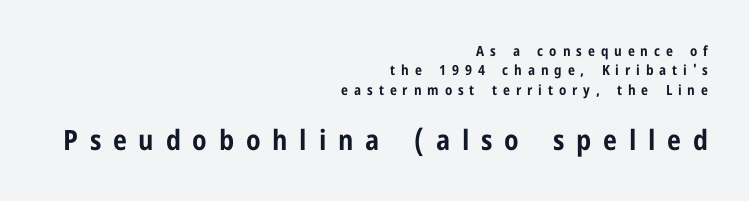
The image shows 28 px bold, condensed sans-serif type, upright; set right-aligned, normal line spacing (1.38x), unusually wide letter spacing (+0.42 em), not underlined; the second (bottom) block is 2.0x larger; low stroke contrast and a medium x-height.
